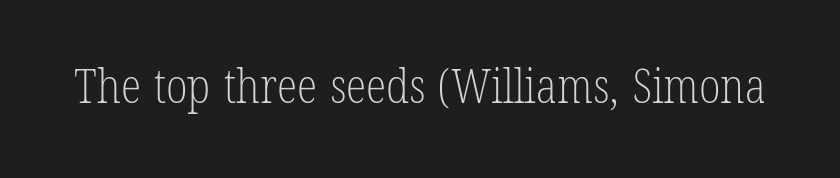
Honestly, there is no underline to notice here at all. Ink coverage per letter is moderate at most. The letters stand upright; this is a roman face. Spacing between characters is what you'd get straight out of the box.
